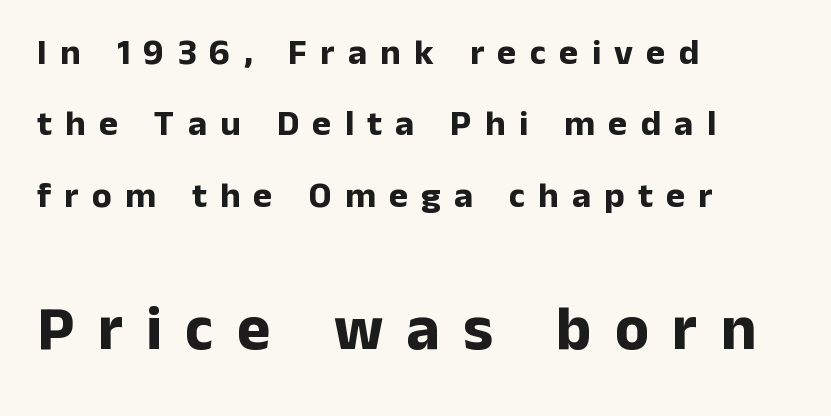
Q: Is the text bold? A: Yes.
Q: Is the text italic (slanted)? A: No, it is upright.
Q: Is the typeface a serif or a sans-serif typeface? A: Sans-serif.
Q: Is the text underlined? A: No.
Q: How is the paragraph aligned? A: Left-aligned.
Q: Is the spacing between letters normal or unusually wide? A: Unusually wide.
Q: Is the spacing between lines tight, normal or loose? A: Loose.
Q: Which block of text is set in a larger size, the first (top) or the second (bottom)? A: The second (bottom) one.
Q: Width (condensed, normal, or wide)? A: Normal.
Q: Stroke contrast? A: Low.
Q: x-height? A: Medium.
Q: Monospaced? A: No.
